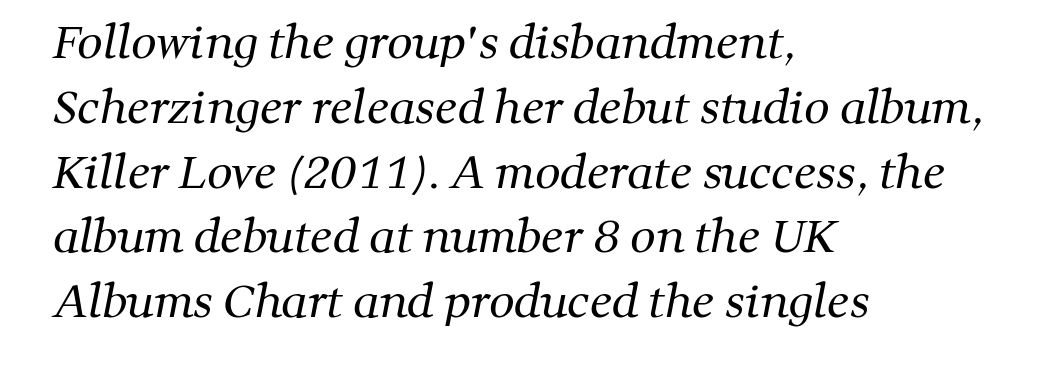
Q: Is the text bold? A: No.
Q: Is the typeface a serif or a sans-serif typeface? A: Serif.
Q: Is the text underlined? A: No.
Q: How is the paragraph aligned? A: Left-aligned.
Q: Is the spacing between letters normal or unusually wide? A: Normal.
Q: Is the spacing between lines tight, normal or loose? A: Normal.
Q: Width (condensed, normal, or wide)? A: Normal.
Q: Stroke contrast? A: Medium.
Q: x-height? A: Medium.
Q: Monospaced? A: No.
